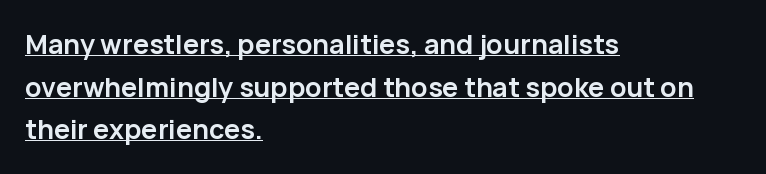
The image shows 27 px bold type, upright; set left-aligned, normal line spacing (1.58x), normal letter spacing, underlined.
